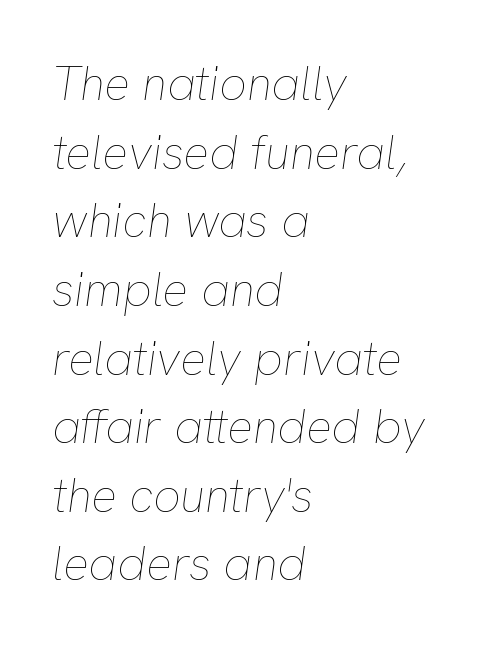
{"italic": "yes", "lean": "right", "slant_degrees": 8, "bold": "no", "weight": "thin", "width": "normal", "stroke_contrast": "low", "x_height": "medium", "monospaced": "no", "underline": "no", "align": "left", "line_spacing": "normal", "line_spacing_ratio": 1.43, "letter_spacing": "normal", "letter_spacing_em": 0.0, "glyph_px": 48}
